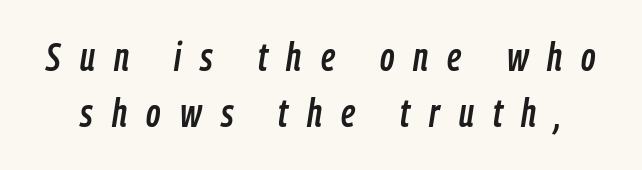
The type is letterspaced generously, with wide tracking. Check under the words: just untouched page. Posture: slanted. This sample has the flowing, uneven cadence of proportional lettering. How would I describe the line gaps? Plain and ordinary.
